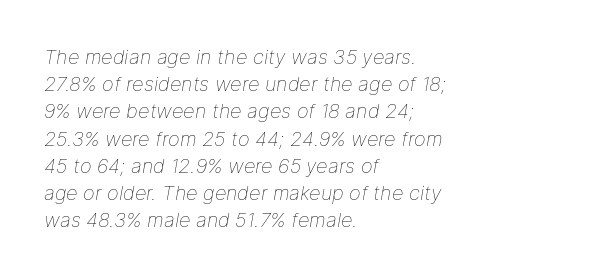
The image shows 20 px text type, italic (leaning right); set left-aligned, normal line spacing (1.36x), normal letter spacing, not underlined.
